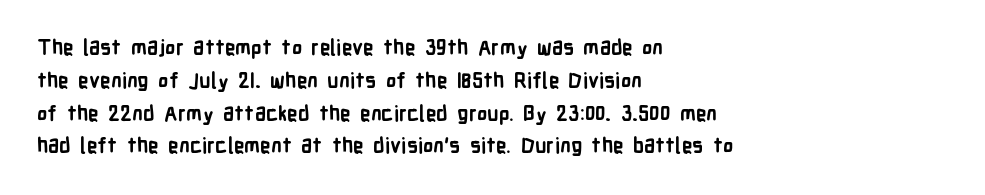
The image shows 21 px bold type, upright; set left-aligned, normal line spacing (1.56x), normal letter spacing, not underlined.
